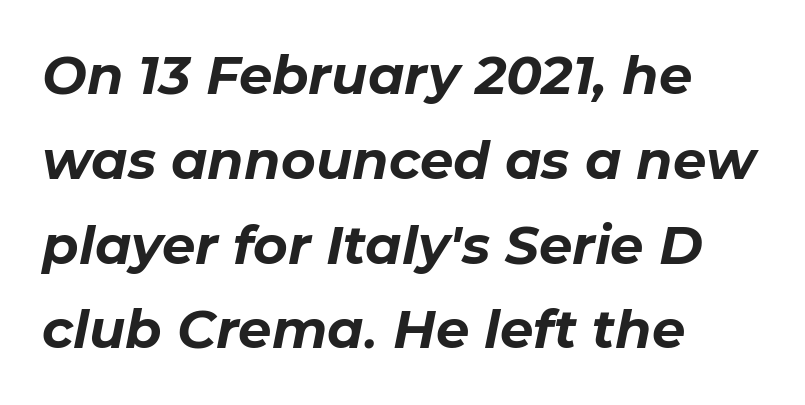
Q: Is the text bold? A: Yes.
Q: Is the text italic (slanted)? A: Yes, it leans right by about 11 degrees.
Q: Is the text underlined? A: No.
Q: How is the paragraph aligned? A: Left-aligned.
Q: Is the spacing between letters normal or unusually wide? A: Normal.
Q: Is the spacing between lines tight, normal or loose? A: Normal.
Q: Width (condensed, normal, or wide)? A: Normal.
Q: Stroke contrast? A: Low.
Q: x-height? A: Medium.
Q: Monospaced? A: No.
